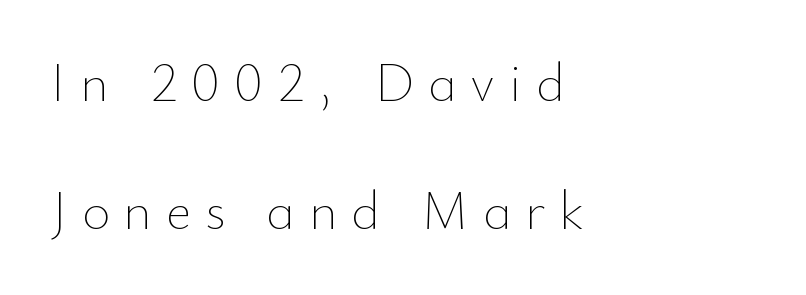
Q: Is the text bold? A: No.
Q: Is the text italic (slanted)? A: No, it is upright.
Q: Is the text underlined? A: No.
Q: How is the paragraph aligned? A: Left-aligned.
Q: Is the spacing between letters normal or unusually wide? A: Unusually wide.
Q: Is the spacing between lines tight, normal or loose? A: Loose.
Q: Width (condensed, normal, or wide)? A: Normal.
Q: Stroke contrast? A: Low.
Q: x-height? A: Small.
Q: Monospaced? A: No.
